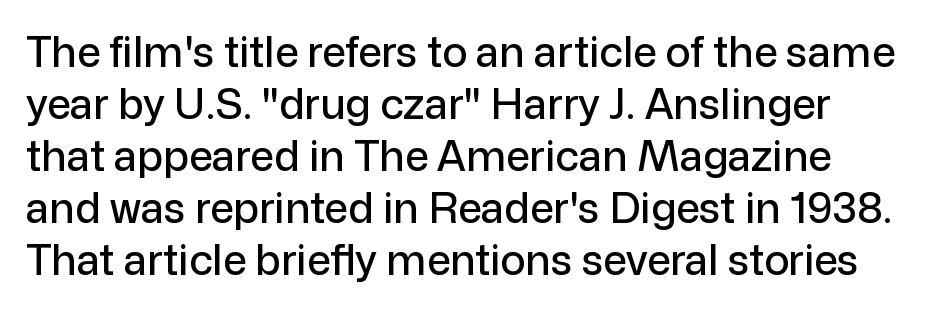
Q: Is the text italic (slanted)? A: No, it is upright.
Q: Is the typeface a serif or a sans-serif typeface? A: Sans-serif.
Q: Is the text underlined? A: No.
Q: Is the spacing between letters normal or unusually wide? A: Normal.
Q: Width (condensed, normal, or wide)? A: Normal.
Q: Stroke contrast? A: Low.
Q: x-height? A: Medium.
Q: Monospaced? A: No.
